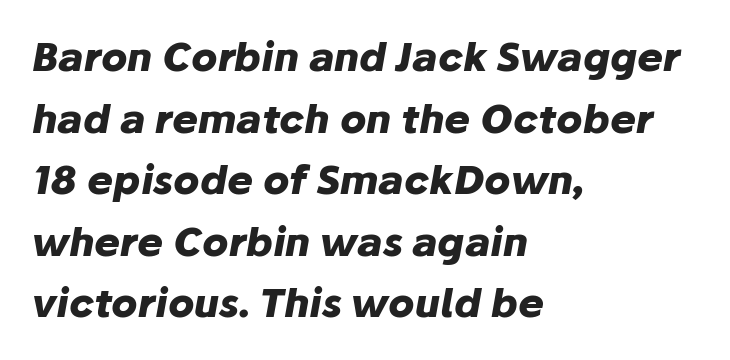
Q: Is the text bold? A: Yes.
Q: Is the text italic (slanted)? A: Yes, it leans right by about 10 degrees.
Q: Is the text underlined? A: No.
Q: How is the paragraph aligned? A: Left-aligned.
Q: Is the spacing between letters normal or unusually wide? A: Normal.
Q: Is the spacing between lines tight, normal or loose? A: Normal.
Q: Width (condensed, normal, or wide)? A: Normal.
Q: Stroke contrast? A: Low.
Q: x-height? A: Medium.
Q: Monospaced? A: No.
